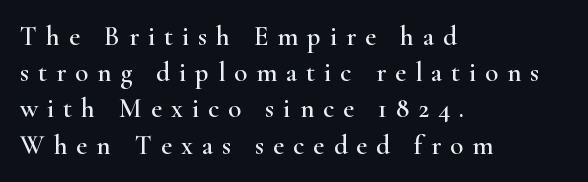
Short and long lines alike share a common starting point at left. The passage shown has open, widely tracked lettering throughout. Is there any slant? The stems are plumb. Quick note: underline off.
